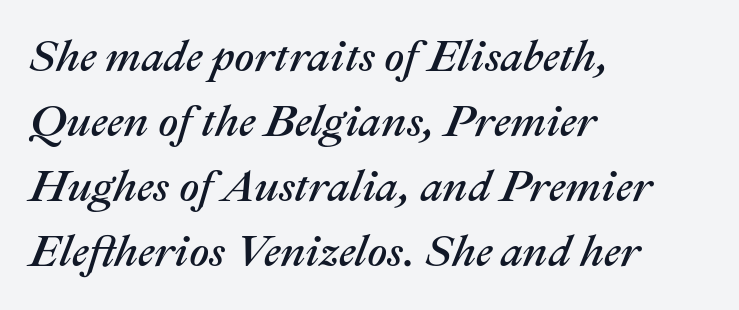
Q: Is the text italic (slanted)? A: Yes, it leans right by about 22 degrees.
Q: Is the text underlined? A: No.
Q: How is the paragraph aligned? A: Left-aligned.
Q: Is the spacing between letters normal or unusually wide? A: Normal.
Q: Is the spacing between lines tight, normal or loose? A: Normal.
Q: Width (condensed, normal, or wide)? A: Normal.
Q: Stroke contrast? A: Medium.
Q: x-height? A: Medium.
Q: Monospaced? A: No.
